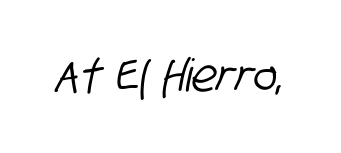
Q: Is the typeface a serif or a sans-serif typeface? A: Sans-serif.
Q: Is the text underlined? A: No.
Q: Is the spacing between letters normal or unusually wide? A: Normal.
Q: Width (condensed, normal, or wide)? A: Condensed.
Q: Stroke contrast? A: Low.
Q: x-height? A: Large.
Q: Monospaced? A: No.
